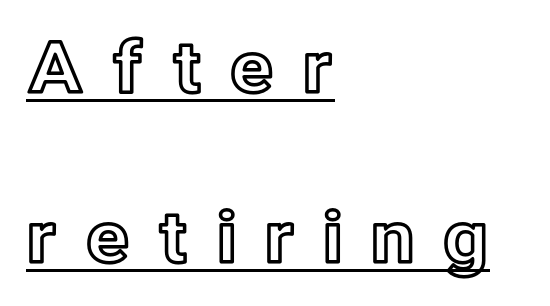
Q: Is the text italic (slanted)? A: No, it is upright.
Q: Is the text underlined? A: Yes.
Q: How is the paragraph aligned? A: Left-aligned.
Q: Is the spacing between letters normal or unusually wide? A: Unusually wide.
Q: Is the spacing between lines tight, normal or loose? A: Loose.
Q: Width (condensed, normal, or wide)? A: Normal.
Q: x-height? A: Medium.
Q: Monospaced? A: No.
